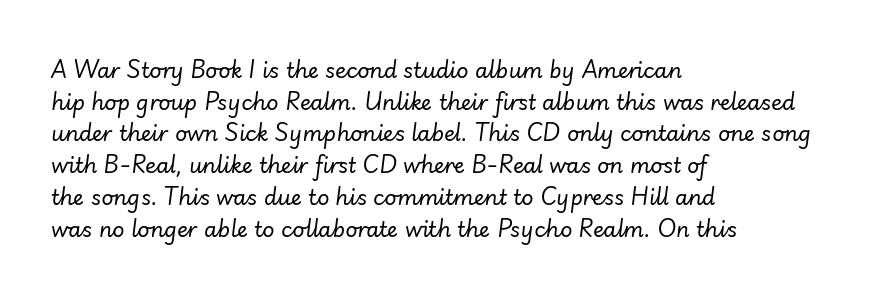
{"italic": "yes", "lean": "right", "slant_degrees": 7, "bold": "no", "underline": "no", "align": "left", "line_spacing": "normal", "line_spacing_ratio": 1.51, "letter_spacing": "normal", "letter_spacing_em": 0.0, "glyph_px": 21}
